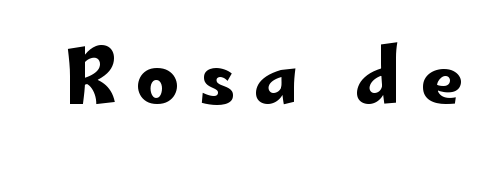
{"serif": "no", "italic": "no", "width": "wide", "stroke_contrast": "low", "x_height": "small", "monospaced": "no", "underline": "no", "letter_spacing": "wide", "letter_spacing_em": 0.26, "glyph_px": 75}
